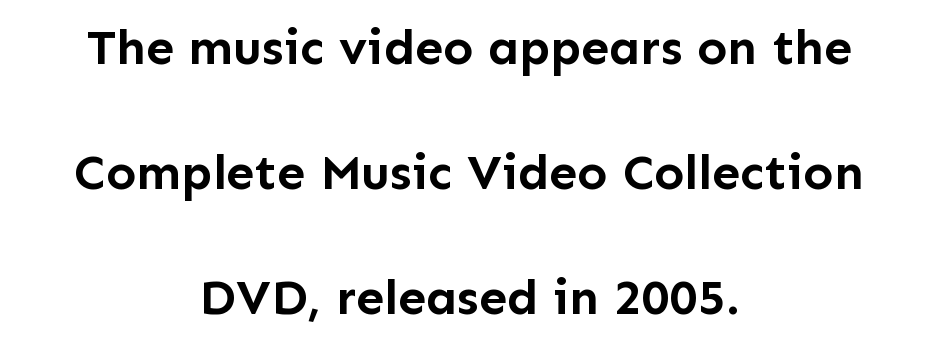
The image shows 50 px semibold sans-serif type, upright; set centered, loose line spacing (2.5x), normal letter spacing, not underlined; low stroke contrast and a medium x-height.
